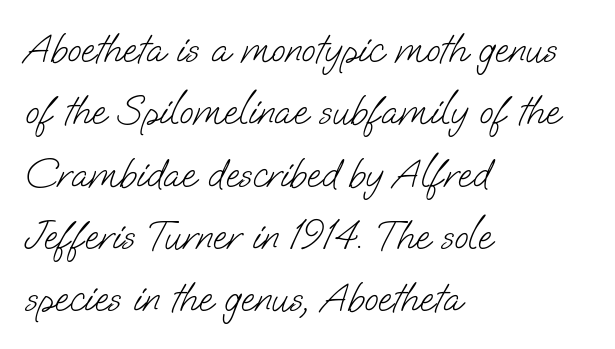
The image shows 41 px light sans-serif type; set left-aligned, normal line spacing (1.52x), normal letter spacing, not underlined; low stroke contrast and a small x-height.
